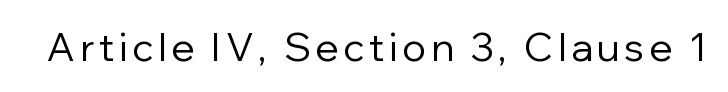
Q: Is the text bold? A: No.
Q: Is the text italic (slanted)? A: No, it is upright.
Q: Is the typeface a serif or a sans-serif typeface? A: Sans-serif.
Q: Is the text underlined? A: No.
Q: Width (condensed, normal, or wide)? A: Normal.
Q: Stroke contrast? A: Low.
Q: x-height? A: Medium.
Q: Monospaced? A: No.
